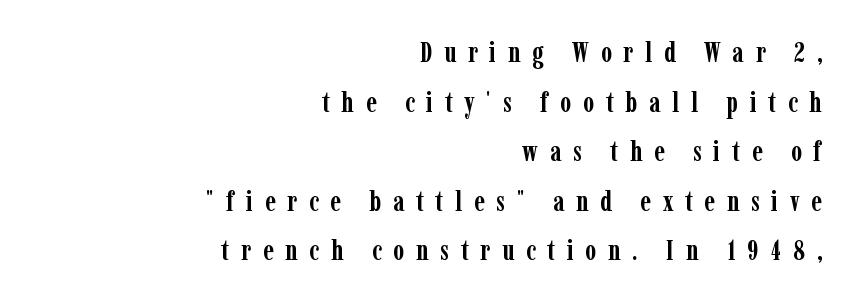
{"serif": "yes", "italic": "no", "bold": "yes", "weight": "semibold", "width": "condensed", "stroke_contrast": "low", "x_height": "medium", "monospaced": "no", "underline": "no", "align": "right", "line_spacing_ratio": 1.77, "letter_spacing": "wide", "letter_spacing_em": 0.42, "glyph_px": 28}
